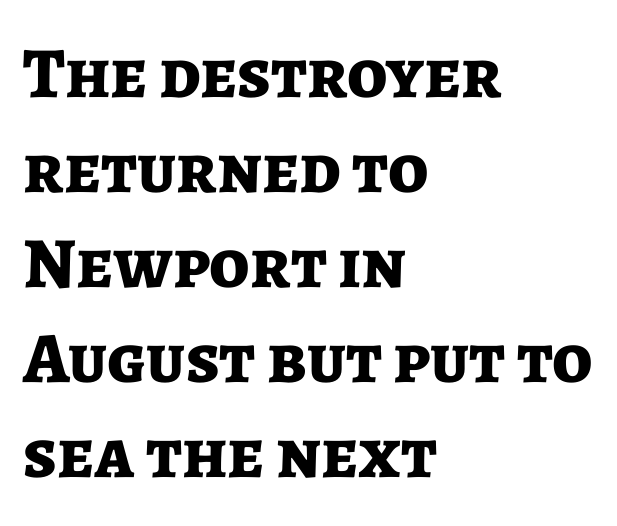
Q: Is the text bold? A: Yes.
Q: Is the text italic (slanted)? A: No, it is upright.
Q: Is the typeface a serif or a sans-serif typeface? A: Sans-serif.
Q: Is the text underlined? A: No.
Q: How is the paragraph aligned? A: Left-aligned.
Q: Is the spacing between letters normal or unusually wide? A: Normal.
Q: Is the spacing between lines tight, normal or loose? A: Normal.
Q: Width (condensed, normal, or wide)? A: Normal.
Q: Stroke contrast? A: Low.
Q: x-height? A: Medium.
Q: Monospaced? A: No.
